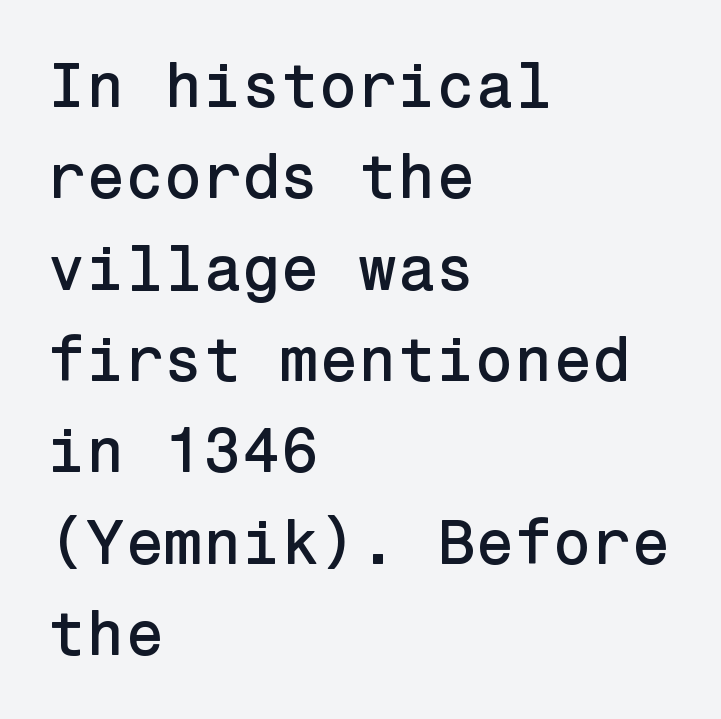
The glyphs are unaccompanied by any horizontal stroke below them. Nobody touched the tracking dial on this one. The typeface chosen for these lines omits serifs. Line starts are locked; line ends wander.
